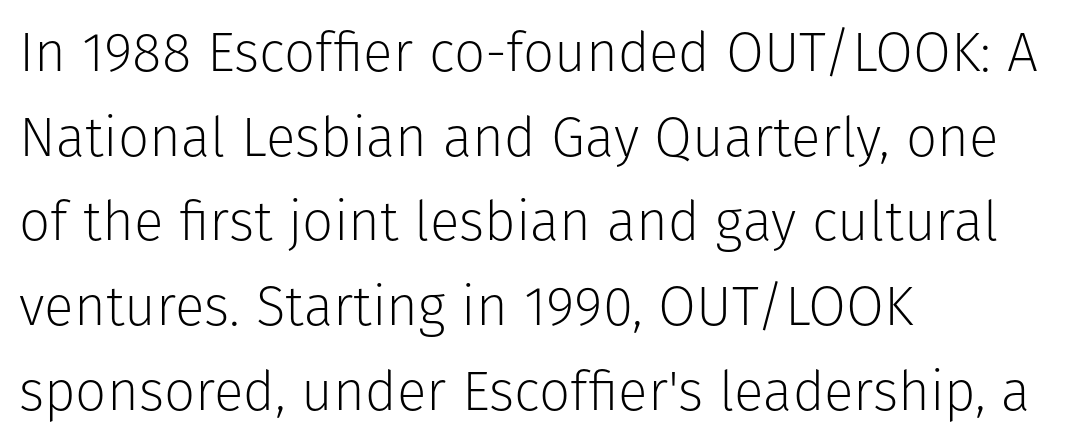
The image shows 55 px light sans-serif type, upright; set left-aligned, normal line spacing (1.54x), normal letter spacing, not underlined; low stroke contrast and a medium x-height.
